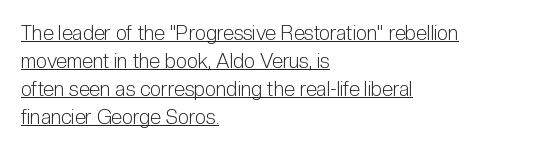
Standard letterfit; no display-style spreading of the glyphs. Tall strokes in this sample are plumb rather than angled. Glance below the letters and you will spot a drawn line. The lines sit at an ordinary, default distance from one another.
